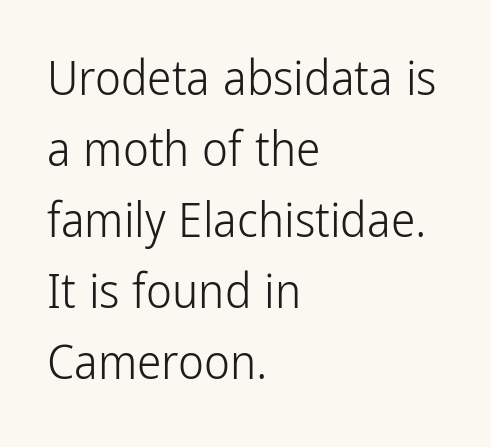
{"serif": "no", "italic": "no", "bold": "no", "weight": "light", "width": "condensed", "stroke_contrast": "low", "x_height": "medium", "monospaced": "no", "underline": "no", "align": "left", "line_spacing": "normal", "line_spacing_ratio": 1.45, "letter_spacing": "normal", "letter_spacing_em": 0.0, "glyph_px": 49}
